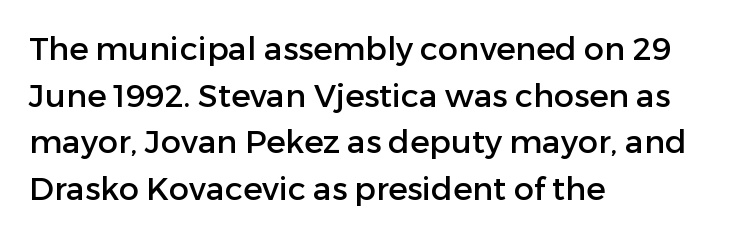
Whoever set this chose a conventional vertical rhythm. The rendering anchors every line to the left-hand side. A typesetter would label this face a sans. A typesetter would call this proportional, since set widths differ per character. You can tell it's not italic because the verticals are truly vertical. Plain, unruled lines of type.
